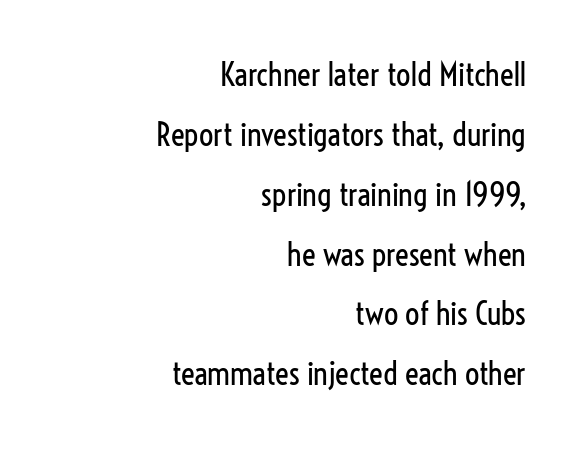
{"serif": "no", "italic": "no", "bold": "no", "weight": "regular", "width": "condensed", "stroke_contrast": "low", "x_height": "medium", "monospaced": "no", "underline": "no", "align": "right", "line_spacing_ratio": 1.87, "letter_spacing": "normal", "letter_spacing_em": 0.0, "glyph_px": 32}
